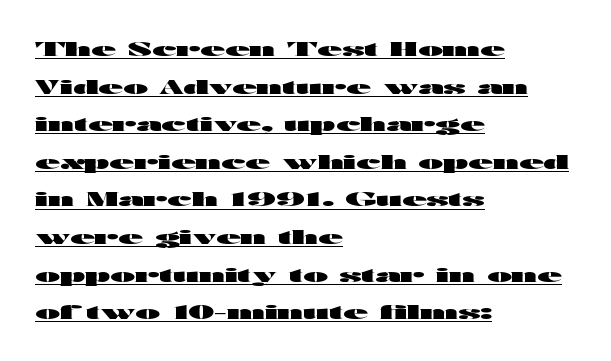
The image shows 20 px bold type, upright; set left-aligned, line spacing 1.88x, normal letter spacing, underlined.
